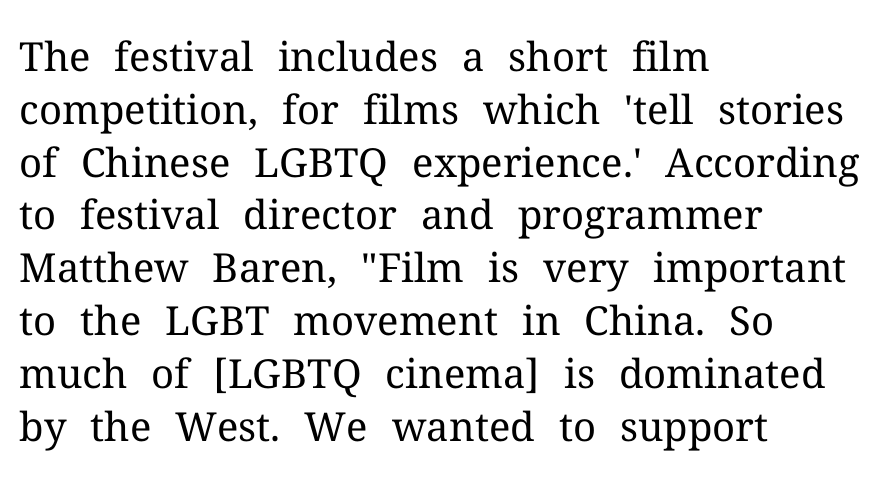
Q: Is the text bold? A: No.
Q: Is the text italic (slanted)? A: No, it is upright.
Q: Is the typeface a serif or a sans-serif typeface? A: Serif.
Q: Is the text underlined? A: No.
Q: How is the paragraph aligned? A: Left-aligned.
Q: Is the spacing between letters normal or unusually wide? A: Normal.
Q: Is the spacing between lines tight, normal or loose? A: Normal.
Q: Width (condensed, normal, or wide)? A: Normal.
Q: Stroke contrast? A: Medium.
Q: x-height? A: Medium.
Q: Monospaced? A: No.
